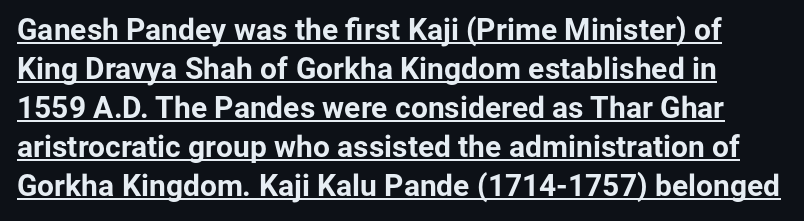
Q: Is the text bold? A: Yes.
Q: Is the text italic (slanted)? A: No, it is upright.
Q: Is the typeface a serif or a sans-serif typeface? A: Sans-serif.
Q: Is the text underlined? A: Yes.
Q: Is the spacing between letters normal or unusually wide? A: Normal.
Q: Is the spacing between lines tight, normal or loose? A: Normal.
Q: Width (condensed, normal, or wide)? A: Normal.
Q: Stroke contrast? A: Low.
Q: x-height? A: Medium.
Q: Monospaced? A: No.
